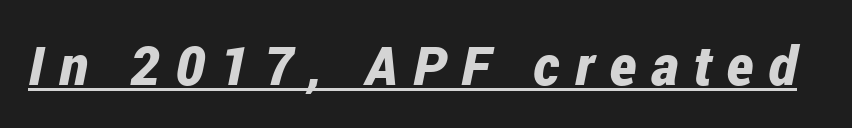
The image shows 54 px bold, condensed type, italic (leaning right); set unusually wide letter spacing (+0.28 em), underlined; low stroke contrast and a medium x-height.
